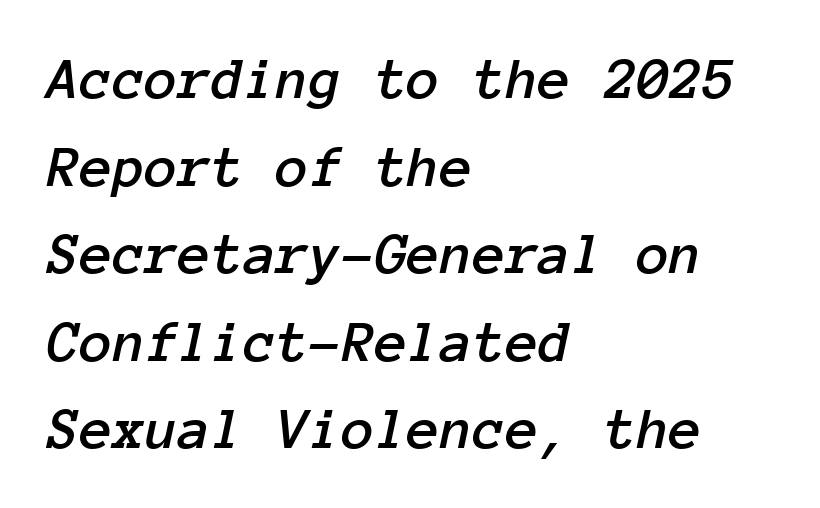
In terms of letterspacing, this is plain default setting. There's an unmistakable incline to the writing here. Fixed-width glyphs throughout — classic coding-font behaviour. These lines are set flush left with a ragged right edge. Check under the words: just untouched page.
